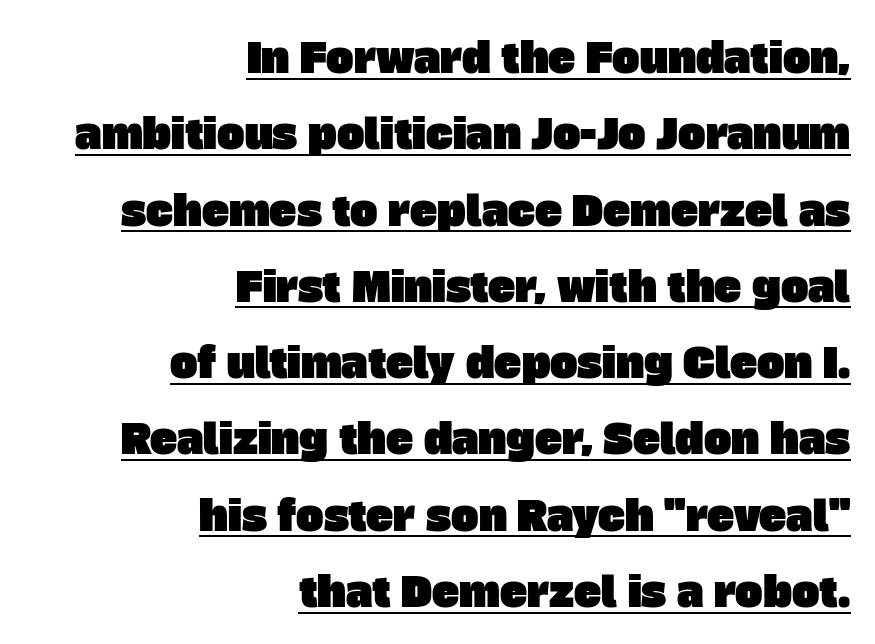
The image shows 41 px sans-serif type; set right-aligned, line spacing 1.86x, normal letter spacing, underlined; low stroke contrast and a large x-height.
